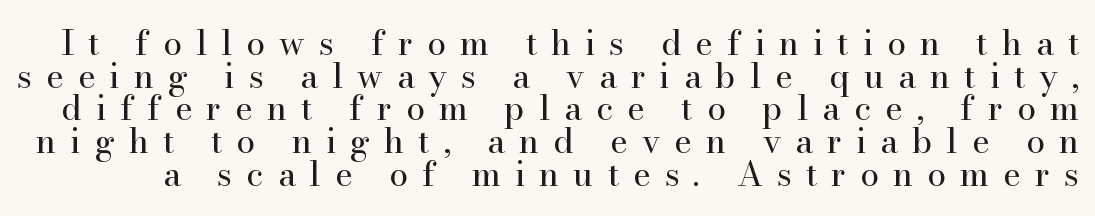
Q: Is the text bold? A: No.
Q: Is the text italic (slanted)? A: No, it is upright.
Q: Is the typeface a serif or a sans-serif typeface? A: Serif.
Q: Is the text underlined? A: No.
Q: Is the spacing between letters normal or unusually wide? A: Unusually wide.
Q: Is the spacing between lines tight, normal or loose? A: Tight.
Q: Width (condensed, normal, or wide)? A: Normal.
Q: Stroke contrast? A: High.
Q: x-height? A: Small.
Q: Monospaced? A: No.
